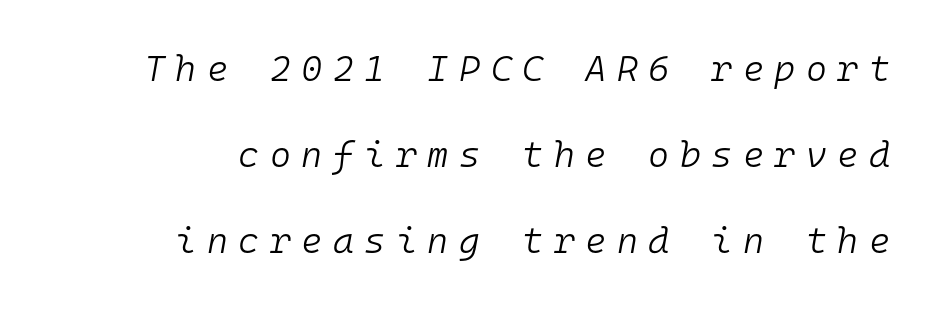
{"italic": "yes", "lean": "right", "slant_degrees": 10, "bold": "no", "weight": "light", "width": "normal", "stroke_contrast": "low", "x_height": "medium", "monospaced": "yes", "underline": "no", "align": "right", "line_spacing": "loose", "line_spacing_ratio": 2.39, "letter_spacing": "wide", "letter_spacing_em": 0.29, "glyph_px": 36}
